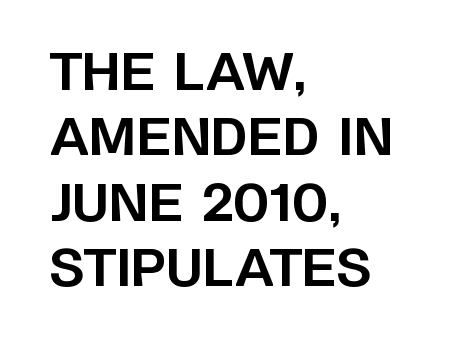
{"serif": "no", "italic": "no", "bold": "yes", "weight": "bold", "width": "normal", "stroke_contrast": "low", "x_height": "large", "monospaced": "no", "underline": "no", "align": "left", "line_spacing": "normal", "line_spacing_ratio": 1.28, "letter_spacing": "normal", "letter_spacing_em": 0.0, "glyph_px": 51}
